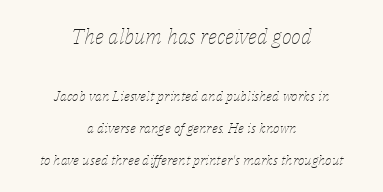
The gaps between neighbouring characters are ordinary and unremarkable. The zone under the glyphs is completely vacant. Summary of vertical rhythm: relaxed, with wide interline spacing. A centered setting, common on invitations and titles, is used for this passage. The block sitting higher on the canvas is the one with enlarged characters. Letters have the restrained weight of plain body copy at most.
